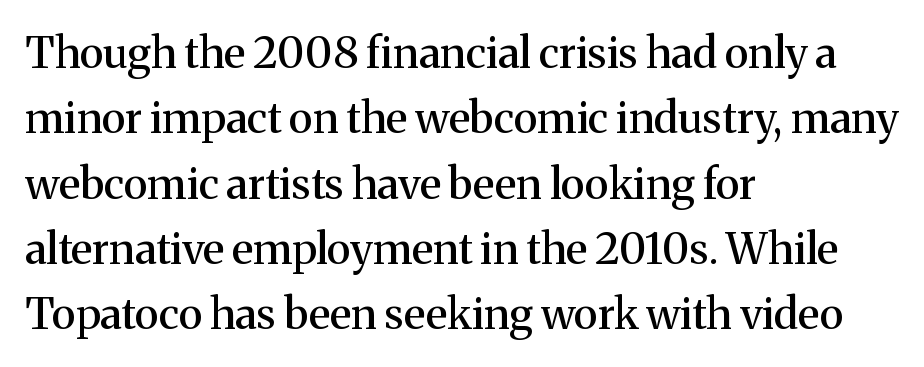
Q: Is the text italic (slanted)? A: No, it is upright.
Q: Is the typeface a serif or a sans-serif typeface? A: Serif.
Q: Is the text underlined? A: No.
Q: How is the paragraph aligned? A: Left-aligned.
Q: Is the spacing between letters normal or unusually wide? A: Normal.
Q: Is the spacing between lines tight, normal or loose? A: Normal.
Q: Width (condensed, normal, or wide)? A: Normal.
Q: Stroke contrast? A: Medium.
Q: x-height? A: Medium.
Q: Monospaced? A: No.
